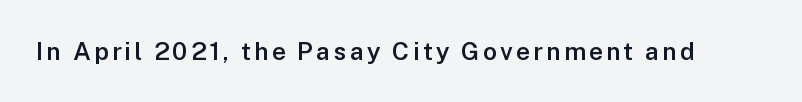
The image shows 25 px text type, upright; set not underlined.
